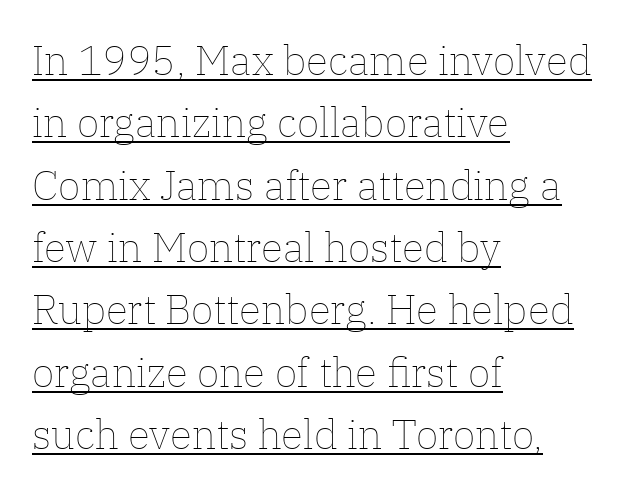
{"italic": "no", "bold": "no", "weight": "thin", "width": "normal", "stroke_contrast": "low", "x_height": "medium", "monospaced": "no", "underline": "yes", "align": "left", "line_spacing": "normal", "line_spacing_ratio": 1.52, "letter_spacing": "normal", "letter_spacing_em": 0.0, "glyph_px": 41}
